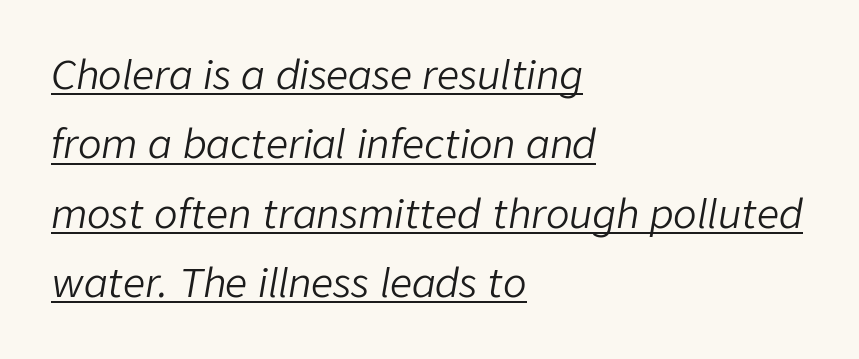
The image shows 39 px light type, italic (leaning right); set left-aligned, line spacing 1.78x, normal letter spacing, underlined; low stroke contrast and a medium x-height.
